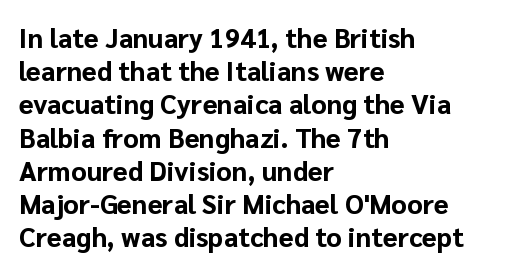
{"italic": "no", "bold": "yes", "underline": "no", "align": "left", "line_spacing_ratio": 1.23, "letter_spacing": "normal", "letter_spacing_em": 0.0, "glyph_px": 27}
